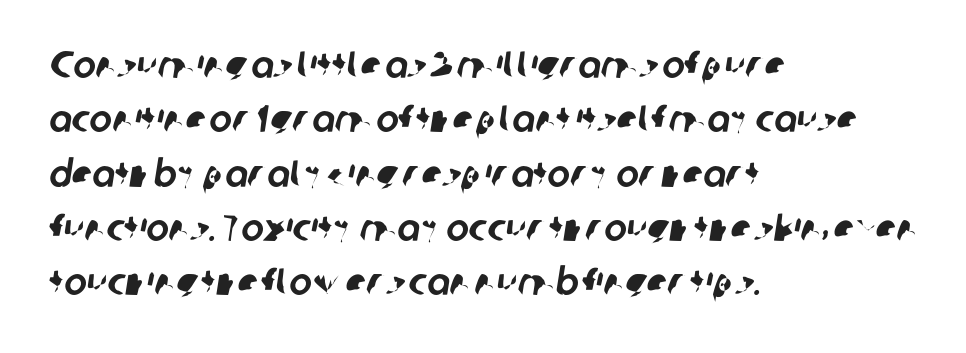
{"serif": "no", "width": "normal", "stroke_contrast": "low", "x_height": "medium", "monospaced": "no", "underline": "no", "align": "left", "line_spacing": "normal", "line_spacing_ratio": 1.43, "letter_spacing": "normal", "letter_spacing_em": 0.0, "glyph_px": 38}
